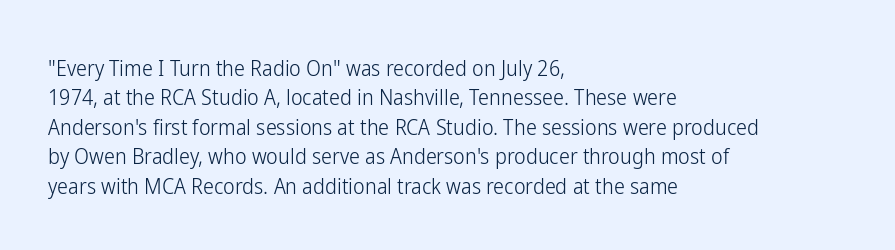
Q: Is the text bold? A: No.
Q: Is the text italic (slanted)? A: No, it is upright.
Q: Is the text underlined? A: No.
Q: How is the paragraph aligned? A: Left-aligned.
Q: Is the spacing between letters normal or unusually wide? A: Normal.
Q: Is the spacing between lines tight, normal or loose? A: Normal.
